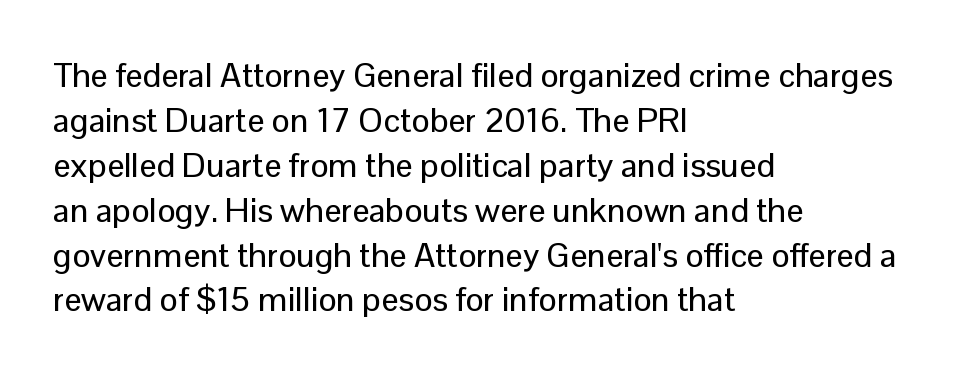
The image shows 34 px sans-serif type, upright; set left-aligned, normal line spacing (1.32x), normal letter spacing, not underlined; low stroke contrast and a medium x-height.
